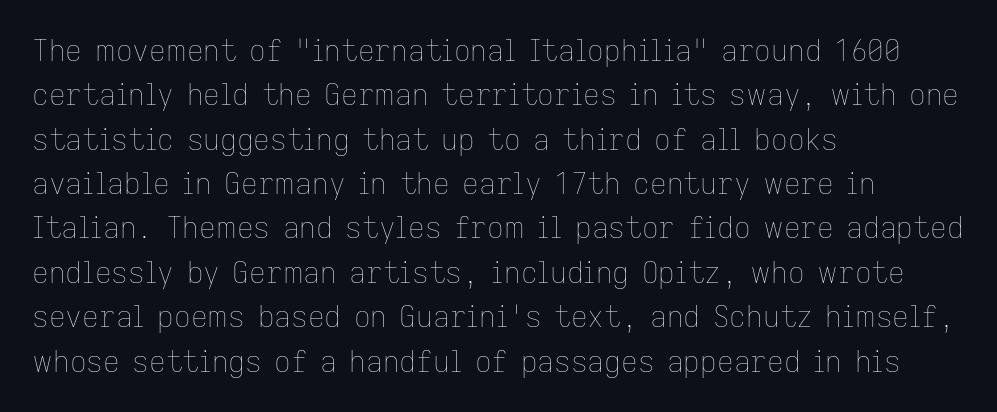
{"italic": "no", "bold": "no", "weight": "thin", "width": "normal", "stroke_contrast": "low", "x_height": "medium", "monospaced": "no", "underline": "no", "align": "left", "line_spacing": "normal", "line_spacing_ratio": 1.53, "letter_spacing": "normal", "letter_spacing_em": 0.0, "glyph_px": 29}
